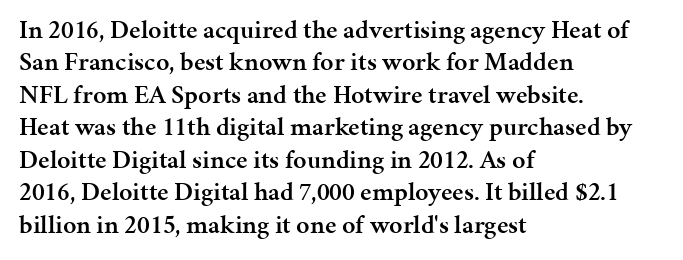
Q: Is the text bold? A: Semi-bold.
Q: Is the text italic (slanted)? A: No, it is upright.
Q: Is the text underlined? A: No.
Q: How is the paragraph aligned? A: Left-aligned.
Q: Is the spacing between letters normal or unusually wide? A: Normal.
Q: Is the spacing between lines tight, normal or loose? A: Normal.
